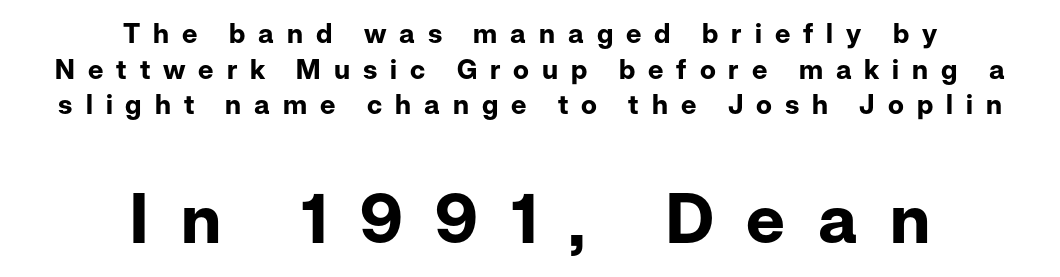
Which of the two is more prominent by size? The second, at the bottom. The rendering uses a bold face; every stroke is thick and dark. This is the regular roman posture of the typeface. Bare-footed words on every line.
